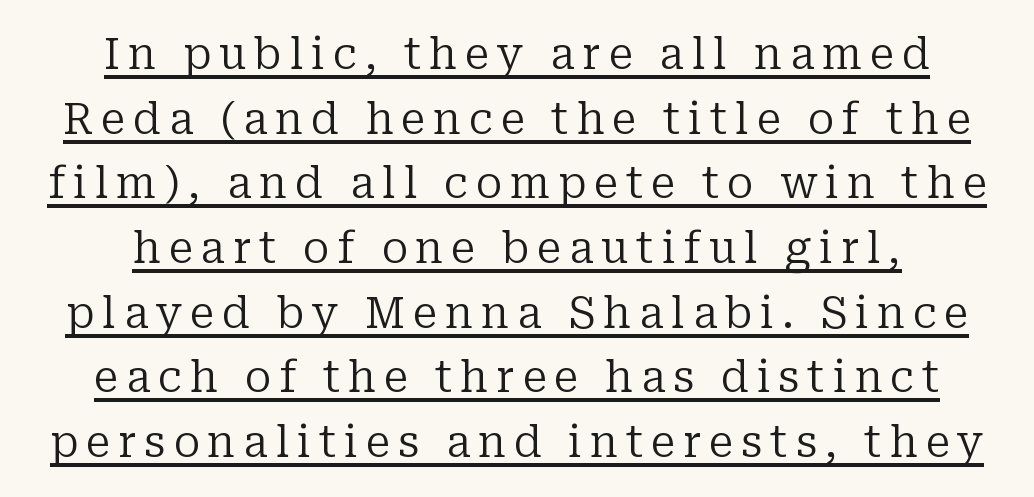
Q: Is the text bold? A: No.
Q: Is the text italic (slanted)? A: No, it is upright.
Q: Is the typeface a serif or a sans-serif typeface? A: Serif.
Q: Is the text underlined? A: Yes.
Q: How is the paragraph aligned? A: Centered.
Q: Is the spacing between lines tight, normal or loose? A: Normal.
Q: Width (condensed, normal, or wide)? A: Normal.
Q: Stroke contrast? A: Low.
Q: x-height? A: Medium.
Q: Monospaced? A: No.
